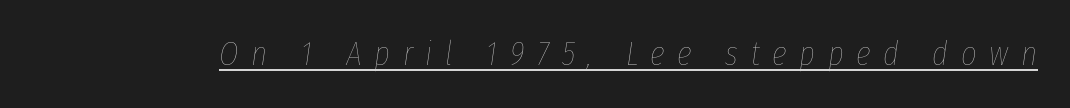
The image shows 34 px thin, condensed type, italic (leaning right); set unusually wide letter spacing (+0.37 em), underlined; low stroke contrast and a medium x-height.
